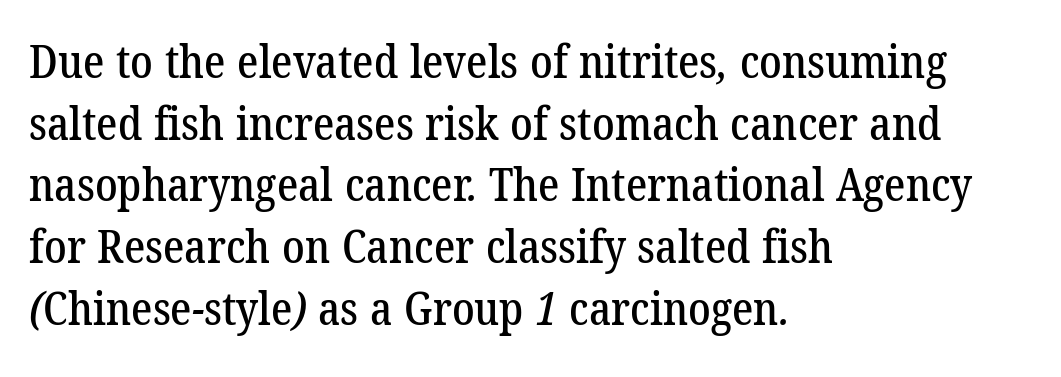
{"serif": "yes", "width": "normal", "stroke_contrast": "low", "x_height": "medium", "monospaced": "no", "underline": "no", "align": "left", "line_spacing": "normal", "line_spacing_ratio": 1.37, "letter_spacing": "normal", "letter_spacing_em": 0.0, "glyph_px": 45}
